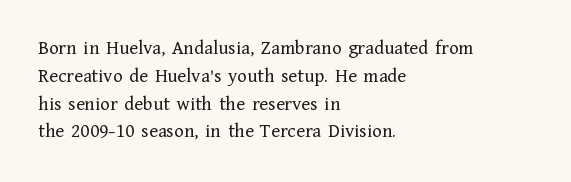
Nothing heavy about these letters — not bold at all. Compared with a centered layout, this one pins lines to the left instead. Spacing between characters is what you'd get straight out of the box. Posture: vertical. Anything drawn beneath the words? Only blank space.
